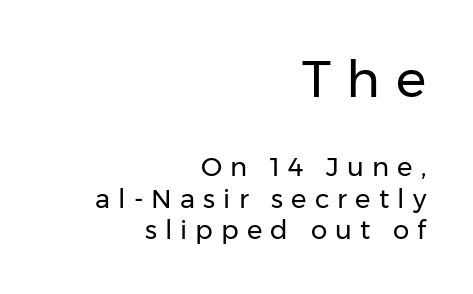
The image shows 51 px regular-weight sans-serif type, upright; set right-aligned, line spacing 1.22x, unusually wide letter spacing (+0.31 em), not underlined; the first (top) block is 1.96x larger; low stroke contrast and a medium x-height.
